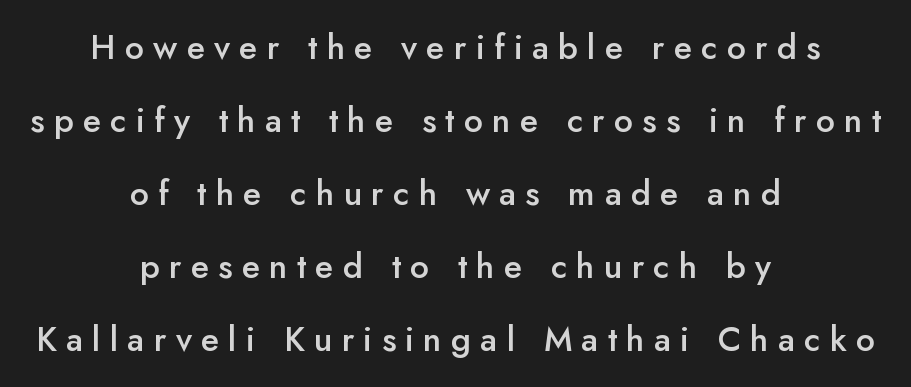
Q: Is the text bold? A: Semi-bold.
Q: Is the text italic (slanted)? A: No, it is upright.
Q: Is the typeface a serif or a sans-serif typeface? A: Sans-serif.
Q: Is the text underlined? A: No.
Q: How is the paragraph aligned? A: Centered.
Q: Is the spacing between letters normal or unusually wide? A: Unusually wide.
Q: Is the spacing between lines tight, normal or loose? A: Loose.
Q: Width (condensed, normal, or wide)? A: Normal.
Q: Stroke contrast? A: Low.
Q: x-height? A: Small.
Q: Monospaced? A: No.
